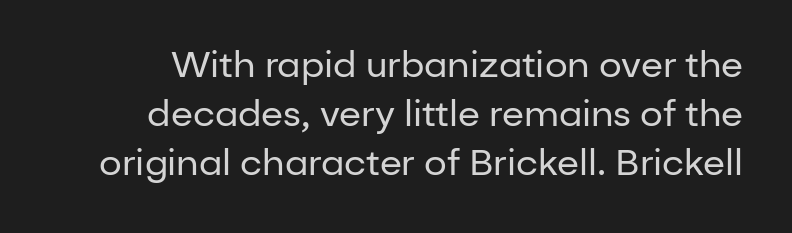
Q: Is the text bold? A: No.
Q: Is the text italic (slanted)? A: No, it is upright.
Q: Is the typeface a serif or a sans-serif typeface? A: Sans-serif.
Q: Is the text underlined? A: No.
Q: Is the spacing between letters normal or unusually wide? A: Normal.
Q: Is the spacing between lines tight, normal or loose? A: Normal.
Q: Width (condensed, normal, or wide)? A: Normal.
Q: Stroke contrast? A: Low.
Q: x-height? A: Medium.
Q: Monospaced? A: No.
